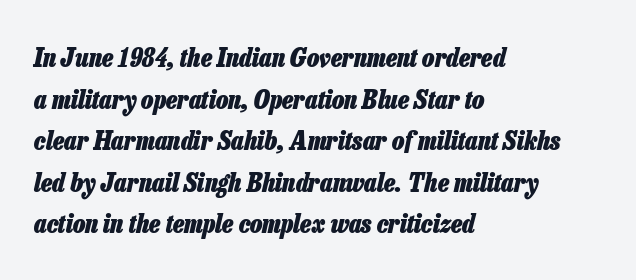
Q: Is the text bold? A: Yes.
Q: Is the text italic (slanted)? A: Yes, it leans right by about 13 degrees.
Q: Is the text underlined? A: No.
Q: How is the paragraph aligned? A: Left-aligned.
Q: Is the spacing between letters normal or unusually wide? A: Normal.
Q: Is the spacing between lines tight, normal or loose? A: Normal.
